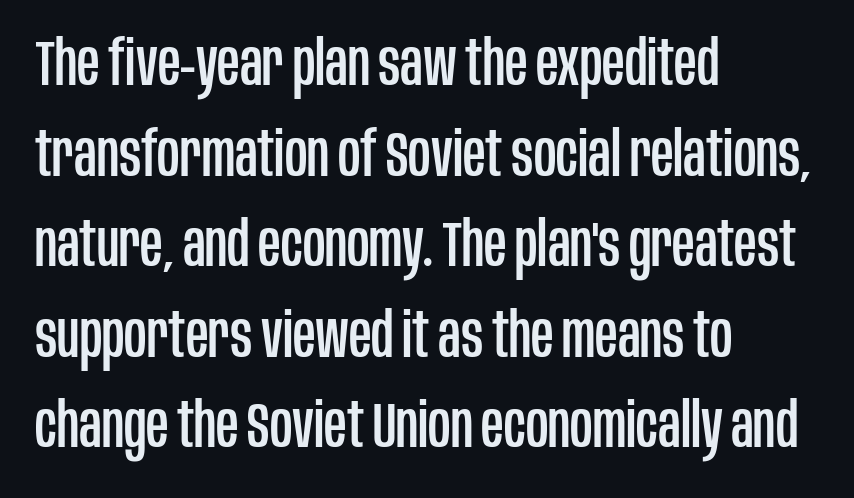
Q: Is the text italic (slanted)? A: No, it is upright.
Q: Is the typeface a serif or a sans-serif typeface? A: Sans-serif.
Q: Is the text underlined? A: No.
Q: How is the paragraph aligned? A: Left-aligned.
Q: Is the spacing between letters normal or unusually wide? A: Normal.
Q: Is the spacing between lines tight, normal or loose? A: Normal.
Q: Width (condensed, normal, or wide)? A: Condensed.
Q: Stroke contrast? A: Low.
Q: x-height? A: Large.
Q: Monospaced? A: No.
